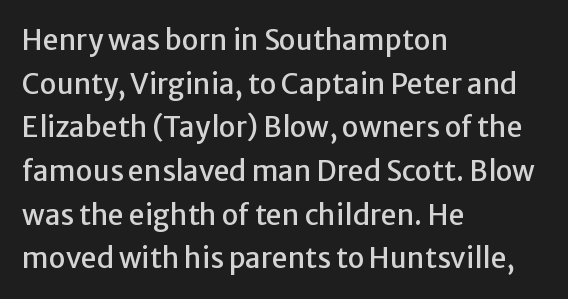
{"serif": "no", "italic": "no", "width": "normal", "stroke_contrast": "low", "x_height": "medium", "monospaced": "no", "underline": "no", "align": "left", "line_spacing": "normal", "line_spacing_ratio": 1.56, "letter_spacing": "normal", "letter_spacing_em": 0.0, "glyph_px": 28}
